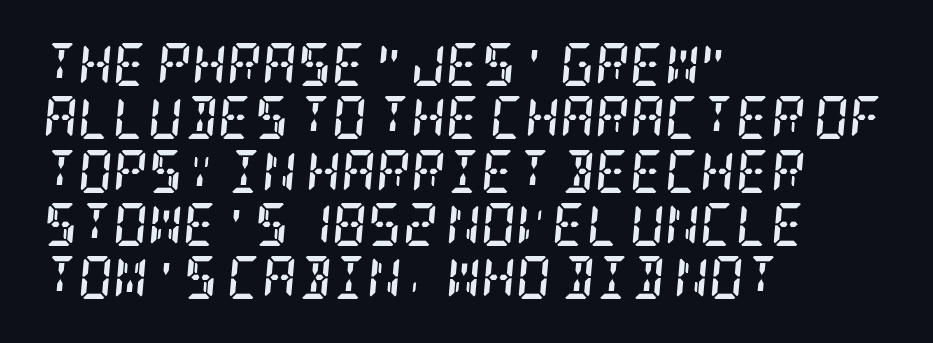
Q: Is the text bold? A: Yes.
Q: Is the text italic (slanted)? A: Yes, it leans right by about 5 degrees.
Q: Is the typeface a serif or a sans-serif typeface? A: Serif.
Q: Is the text underlined? A: No.
Q: How is the paragraph aligned? A: Left-aligned.
Q: Is the spacing between letters normal or unusually wide? A: Normal.
Q: Width (condensed, normal, or wide)? A: Condensed.
Q: Stroke contrast? A: Low.
Q: x-height? A: Large.
